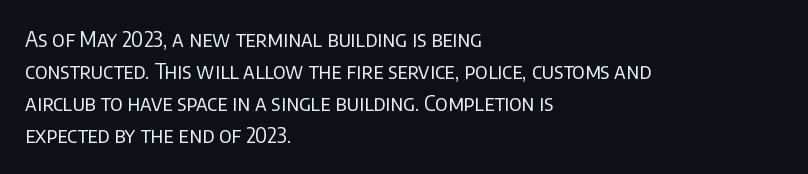
The image shows 21 px text type, upright; set left-aligned, normal line spacing (1.53x), normal letter spacing, not underlined.
